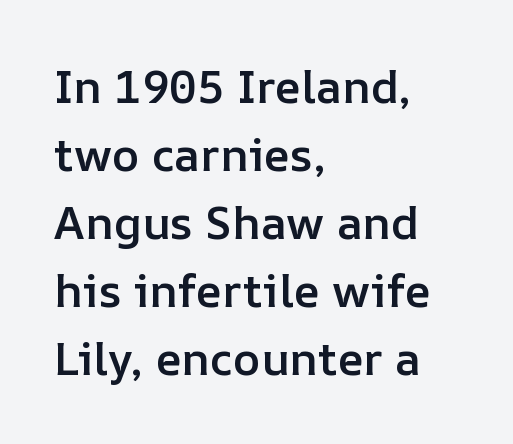
Q: Is the text bold? A: Semi-bold.
Q: Is the text italic (slanted)? A: No, it is upright.
Q: Is the text underlined? A: No.
Q: How is the paragraph aligned? A: Left-aligned.
Q: Is the spacing between letters normal or unusually wide? A: Normal.
Q: Is the spacing between lines tight, normal or loose? A: Normal.
Q: Width (condensed, normal, or wide)? A: Normal.
Q: Stroke contrast? A: Low.
Q: x-height? A: Medium.
Q: Monospaced? A: No.
